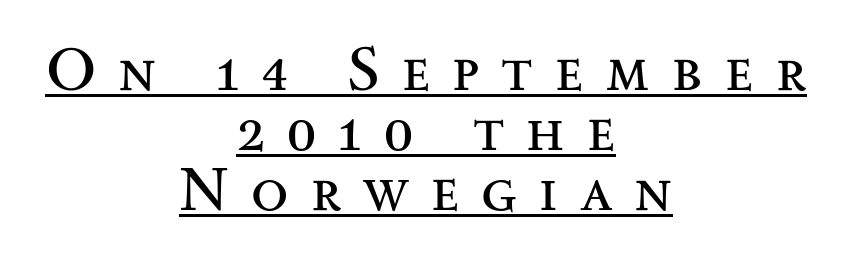
A roman cut, with each character standing at attention. Check where the strokes stop: tiny serifs finish them off. A typesetter would call this leading minimal, almost set solid. Line starts and ends both wander, symmetrically. Here the designer chose a conventional face with non-uniform glyph widths. The strokes are not fattened; the text isn't bold.
